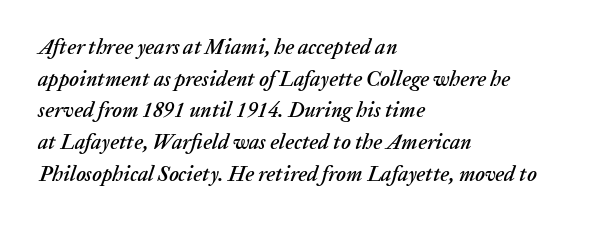
{"italic": "yes", "lean": "right", "slant_degrees": 20, "underline": "no", "align": "left", "line_spacing": "normal", "line_spacing_ratio": 1.51, "letter_spacing": "normal", "letter_spacing_em": 0.0, "glyph_px": 21}
